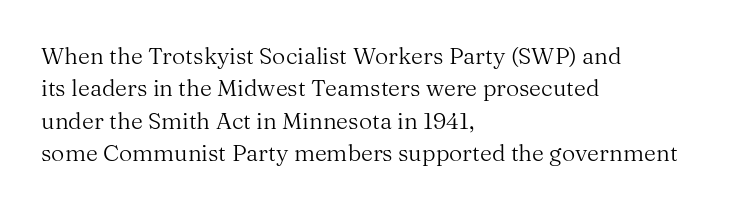
{"italic": "no", "bold": "no", "underline": "no", "align": "left", "line_spacing": "normal", "line_spacing_ratio": 1.41, "letter_spacing": "normal", "letter_spacing_em": 0.0, "glyph_px": 23}
